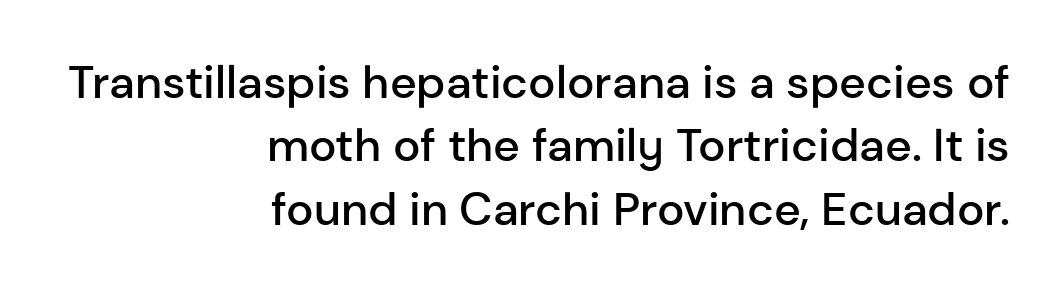
These lines are composed in type without serifs. Firm but not heavy-handed strokes: this text is semibold. Letters rest on an invisible, unmarked baseline. Proportional: the letters do not fall into vertical columns. Alignment: flush right. The passage shown stacks its lines at a standard gap.
